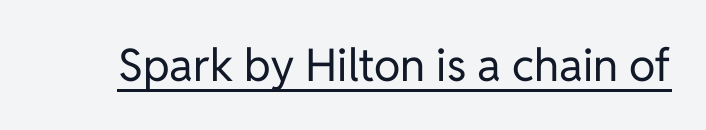
The image shows 45 px regular-weight sans-serif type, upright; set normal letter spacing, underlined; low stroke contrast and a medium x-height.
